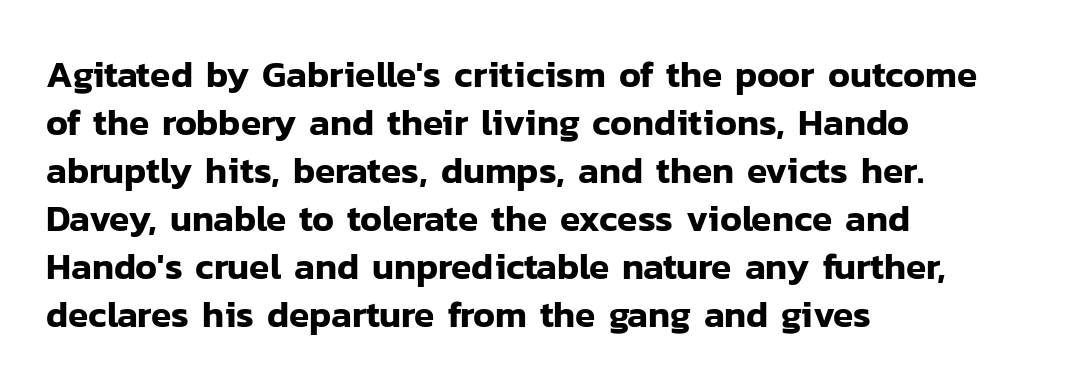
{"serif": "no", "italic": "no", "width": "normal", "stroke_contrast": "low", "x_height": "medium", "monospaced": "no", "underline": "no", "align": "left", "line_spacing": "normal", "line_spacing_ratio": 1.3, "letter_spacing": "normal", "letter_spacing_em": 0.0, "glyph_px": 37}
